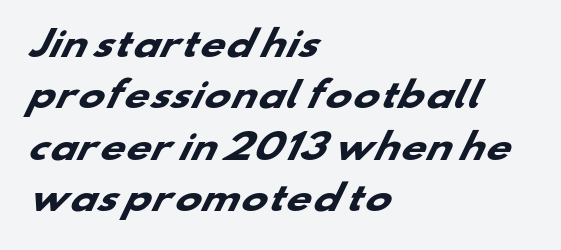
Q: Is the text bold? A: Yes.
Q: Is the typeface a serif or a sans-serif typeface? A: Sans-serif.
Q: Is the text underlined? A: No.
Q: How is the paragraph aligned? A: Left-aligned.
Q: Is the spacing between letters normal or unusually wide? A: Normal.
Q: Is the spacing between lines tight, normal or loose? A: Normal.
Q: Width (condensed, normal, or wide)? A: Wide.
Q: Stroke contrast? A: Low.
Q: x-height? A: Small.
Q: Monospaced? A: No.
